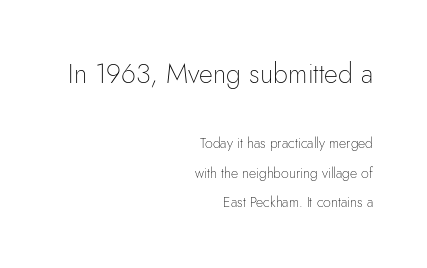
Q: Is the text bold? A: No.
Q: Is the text italic (slanted)? A: No, it is upright.
Q: Is the text underlined? A: No.
Q: How is the paragraph aligned? A: Right-aligned.
Q: Is the spacing between letters normal or unusually wide? A: Normal.
Q: Is the spacing between lines tight, normal or loose? A: Loose.
Q: Which block of text is set in a larger size, the first (top) or the second (bottom)? A: The first (top) one.
